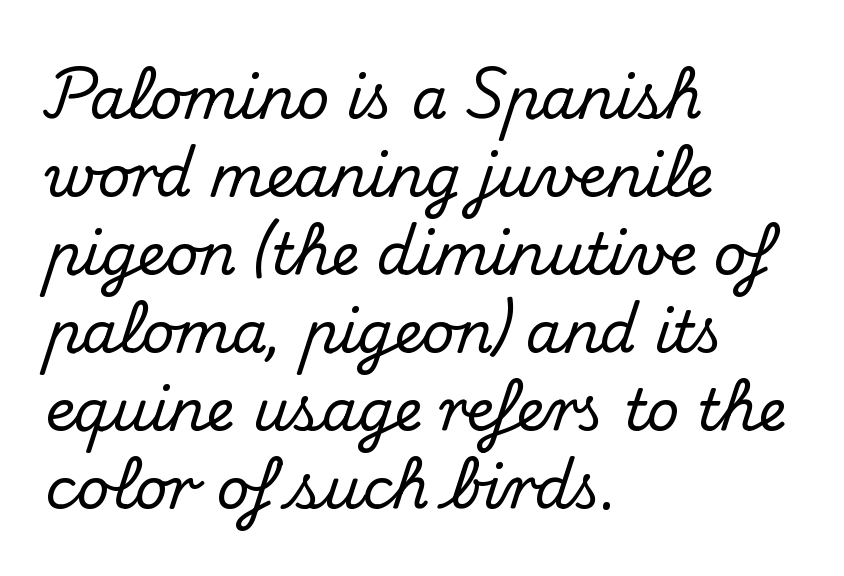
These lines are set flush left with a ragged right edge. Is the letter spacing exaggerated? No — it looks like the ordinary default. Successive baselines arrive at the customary interval. Look at the bottom of the vertical strokes: they flare into serifs here. The baseline area is clear.
